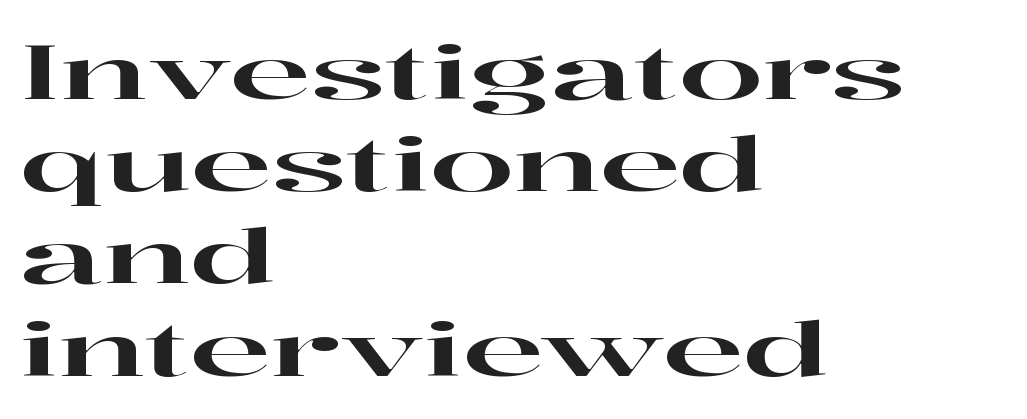
The letters stand straight up with perfectly vertical stems. Honestly, there is no underline to notice here at all. The ragged edge is on the right, which tells us the setting is flush left. Type style note: has serifs. Do the characters align in a grid? No, the font is proportional.
